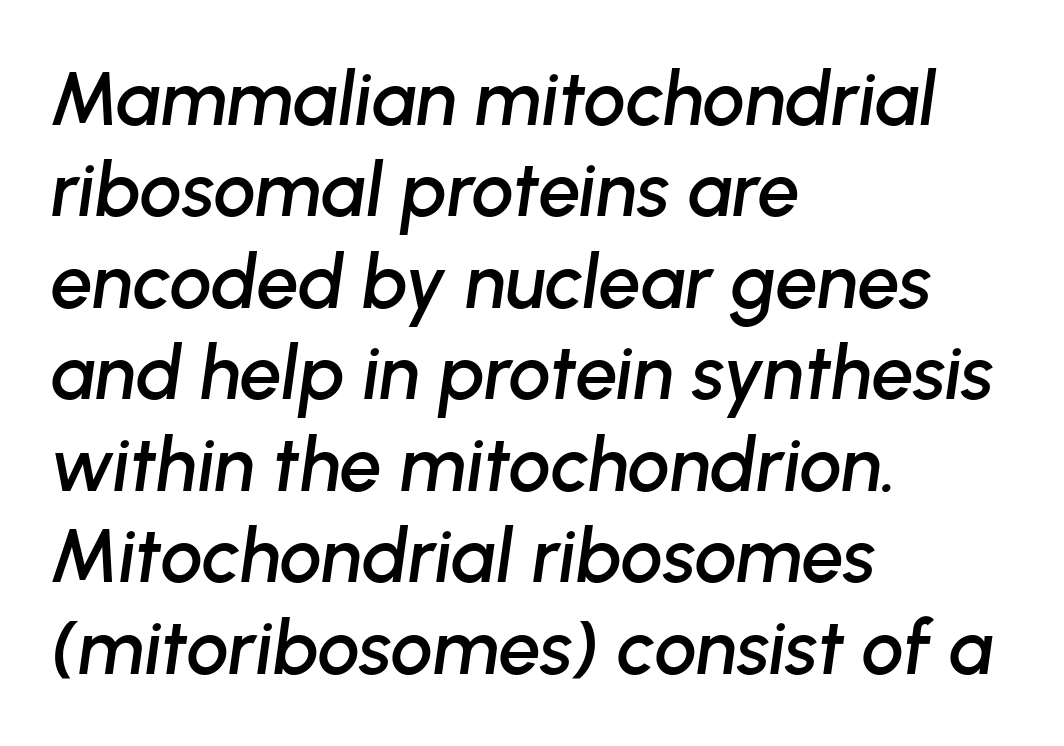
The image shows 75 px text type, italic (leaning right); set left-aligned, line spacing 1.22x, normal letter spacing, not underlined; low stroke contrast and a medium x-height.
